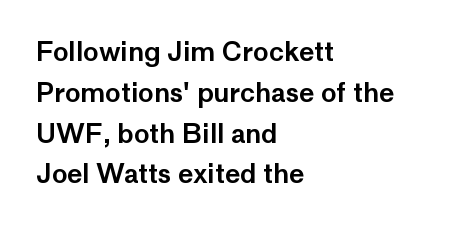
The image shows 26 px text type, upright; set left-aligned, normal line spacing (1.57x), normal letter spacing, not underlined.
